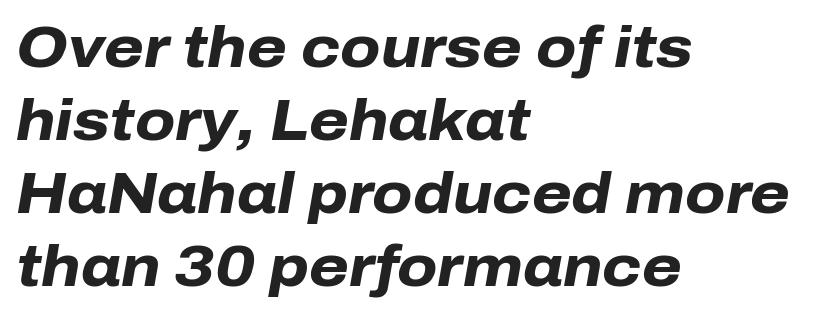
Tracking value appears to be zero — textbook default spacing. Each line starts at the same left margin while the right side varies. The space directly below the letters is spotless. Do the characters align in a grid? No, the font is proportional. This is heavy type, rendered in bold.
